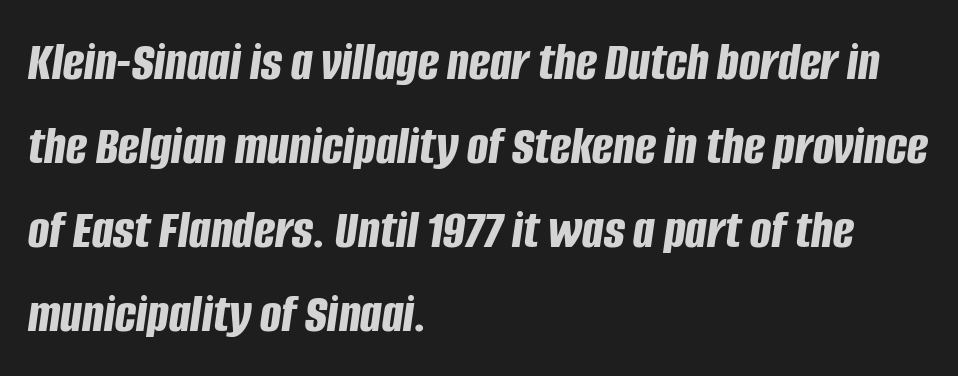
The image shows 56 px bold, condensed type, italic (leaning right); set left-aligned, normal line spacing (1.5x), normal letter spacing, not underlined; low stroke contrast and a large x-height.
